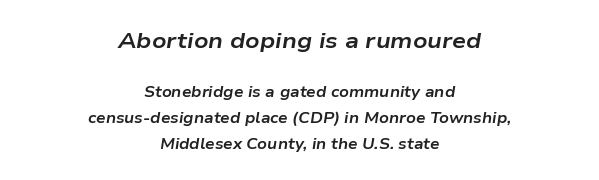
Q: Is the text bold? A: Yes.
Q: Is the text italic (slanted)? A: Yes, it leans right by about 9 degrees.
Q: Is the text underlined? A: No.
Q: How is the paragraph aligned? A: Centered.
Q: Is the spacing between letters normal or unusually wide? A: Normal.
Q: Which block of text is set in a larger size, the first (top) or the second (bottom)? A: The first (top) one.
